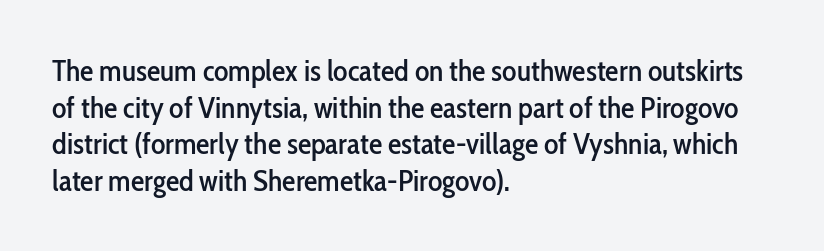
The image shows 30 px condensed sans-serif type, upright; set left-aligned, line spacing 1.22x, normal letter spacing, not underlined; low stroke contrast and a medium x-height.
